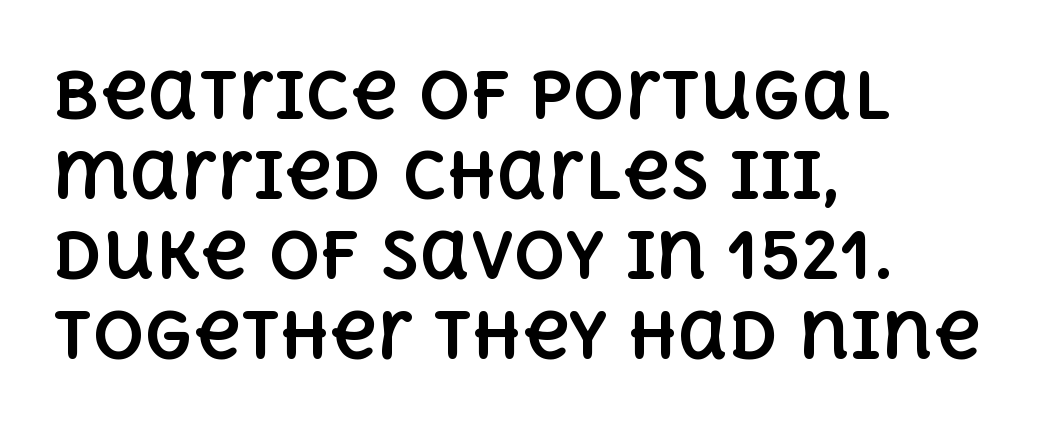
Q: Is the text bold? A: Yes.
Q: Is the text italic (slanted)? A: No, it is upright.
Q: Is the text underlined? A: No.
Q: How is the paragraph aligned? A: Left-aligned.
Q: Is the spacing between letters normal or unusually wide? A: Normal.
Q: Is the spacing between lines tight, normal or loose? A: Normal.
Q: Width (condensed, normal, or wide)? A: Normal.
Q: x-height? A: Large.
Q: Monospaced? A: No.
